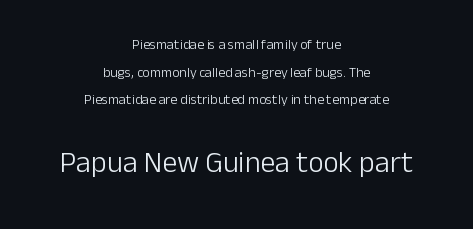
Q: Is the text bold? A: No.
Q: Is the text italic (slanted)? A: No, it is upright.
Q: Is the typeface a serif or a sans-serif typeface? A: Sans-serif.
Q: Is the text underlined? A: No.
Q: How is the paragraph aligned? A: Centered.
Q: Is the spacing between letters normal or unusually wide? A: Normal.
Q: Is the spacing between lines tight, normal or loose? A: Loose.
Q: Which block of text is set in a larger size, the first (top) or the second (bottom)? A: The second (bottom) one.
Q: Width (condensed, normal, or wide)? A: Normal.
Q: Stroke contrast? A: Low.
Q: x-height? A: Medium.
Q: Monospaced? A: No.
